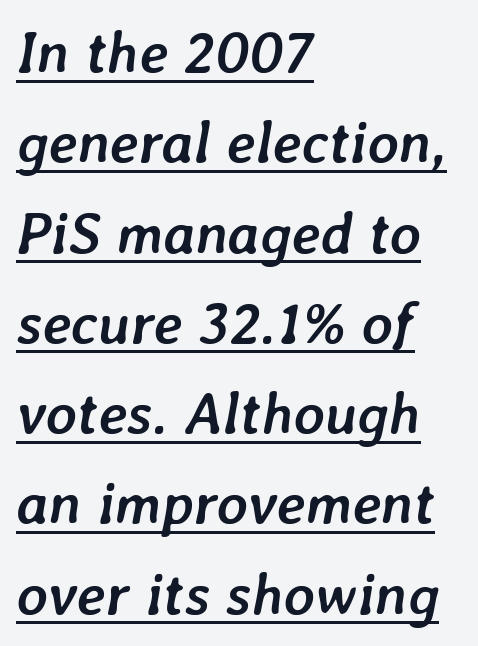
A typesetter would call this proportional, since set widths differ per character. Decoration check: the copy is underlined. A normal amount of white space separates one row of letters from the next. Tracking here is standard; glyphs follow each other at the usual distance. A full-strength bold gives these letters their thick strokes.
